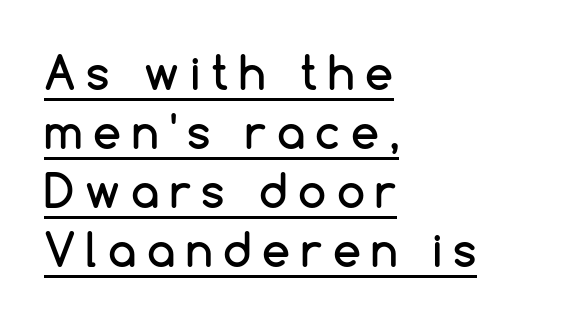
The image shows 45 px sans-serif type, upright; set left-aligned, normal line spacing (1.31x), unusually wide letter spacing (+0.24 em), underlined; low stroke contrast and a medium x-height.
